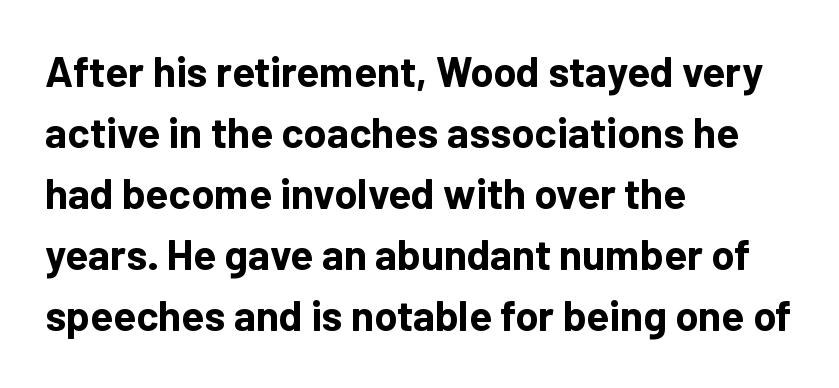
Vertical strokes here are truly vertical. These lines sit exactly where default settings would place them. Notice how the passage keeps a crisp vertical edge on the left only. Nothing unusual about the tracking: characters are spaced as the font intends. The characters display no serif detailing; their extremities are plain. Descenders are the only things crossing below the line.
